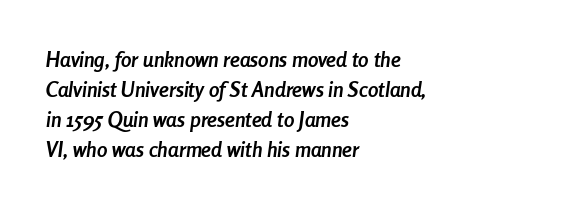
Is the type slanted? Yes — the strokes lean at a clear angle. Horizontally, the lines are justified to the leading edge only. Letters rest on an invisible, unmarked baseline. Summary of weight: heavy, a full bold. Vertically, the passage feels balanced, rows spaced as you'd expect. The rendering keeps characters at their native spacing.
